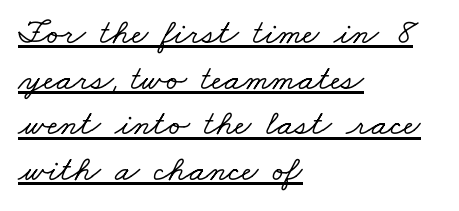
Q: Is the typeface a serif or a sans-serif typeface? A: Serif.
Q: Is the text underlined? A: Yes.
Q: How is the paragraph aligned? A: Left-aligned.
Q: Is the spacing between letters normal or unusually wide? A: Normal.
Q: Is the spacing between lines tight, normal or loose? A: Normal.
Q: Width (condensed, normal, or wide)? A: Wide.
Q: Stroke contrast? A: Low.
Q: x-height? A: Small.
Q: Monospaced? A: No.
